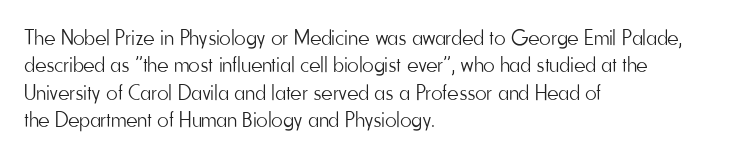
Q: Is the text bold? A: No.
Q: Is the text italic (slanted)? A: No, it is upright.
Q: Is the text underlined? A: No.
Q: How is the paragraph aligned? A: Left-aligned.
Q: Is the spacing between letters normal or unusually wide? A: Normal.
Q: Is the spacing between lines tight, normal or loose? A: Normal.
